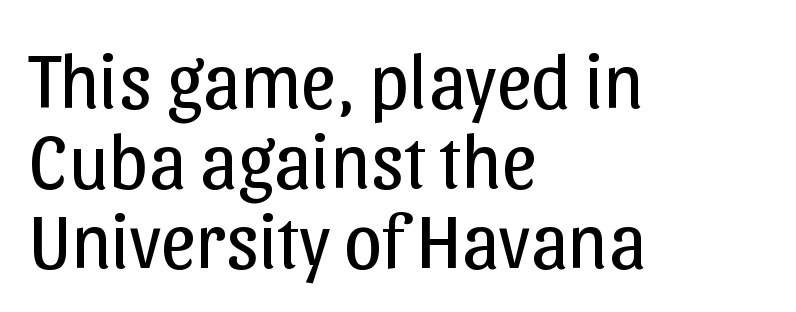
Short note: letters normally spaced. Leading is clearly below the norm, producing a dense column. The passage shown is not underscored anywhere. Classification — sans serif.
